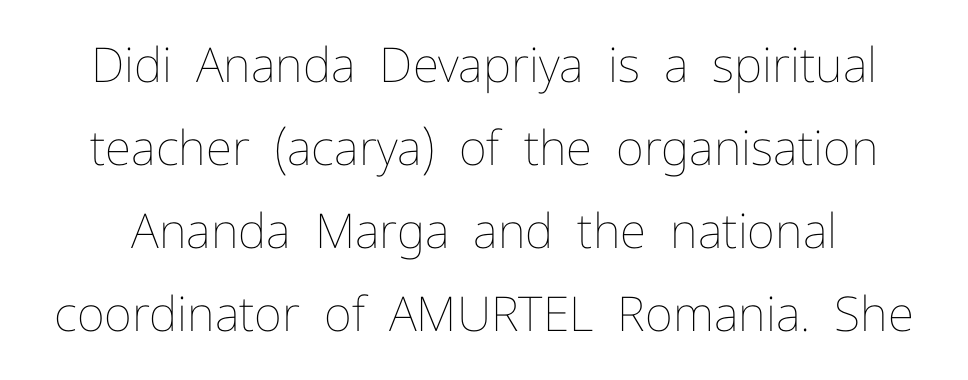
The image shows 48 px thin type, upright; set line spacing 1.73x, normal letter spacing, not underlined; low stroke contrast and a medium x-height.
